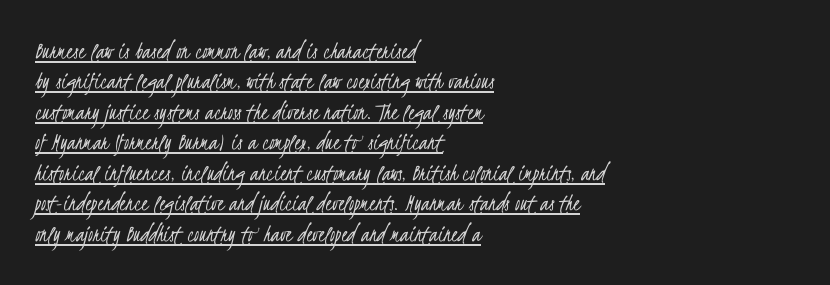
{"bold": "no", "underline": "yes", "align": "left", "line_spacing_ratio": 1.22, "letter_spacing": "normal", "letter_spacing_em": 0.0, "glyph_px": 25}
